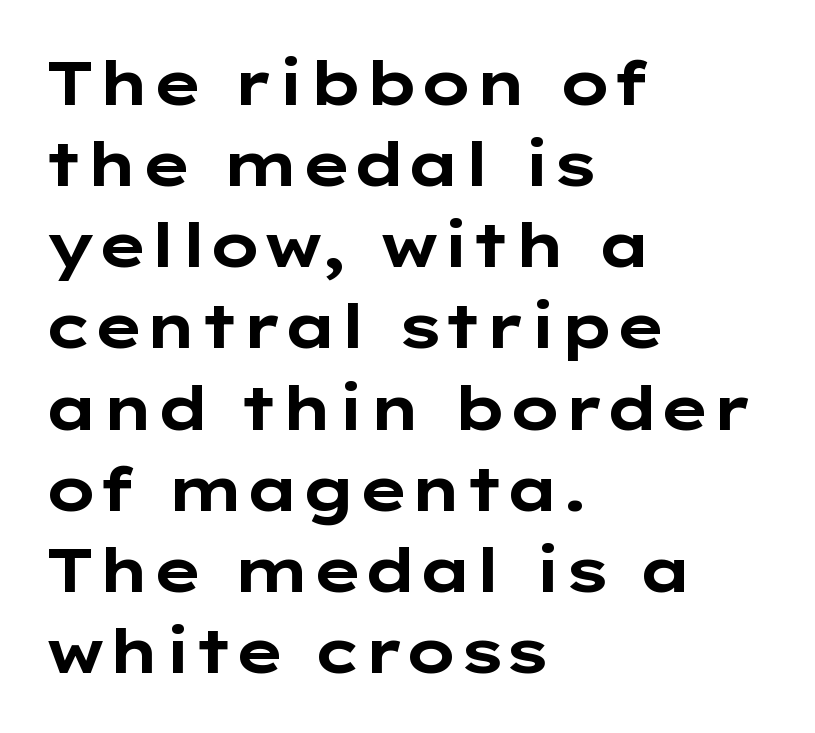
The rendering uses natural spacing where letterforms have individual widths. Style check: upright. Does the copy run flush right? No — it runs flush left. The letterforms sit shoulder to shoulder at normal distance. Notice how descenders clear the ascenders below comfortably — that's standard leading.
